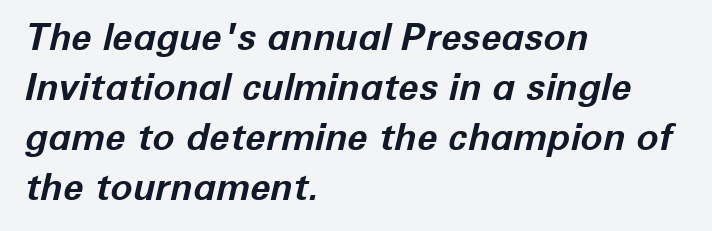
Underline: absent. Varying glyph widths throughout — classic text-font behaviour. Quick note: italic. In CSS terms this would be text-align: left. What's the leading like? Ordinary, nothing unusual. Plenty of ink on the page — the face is bold.
